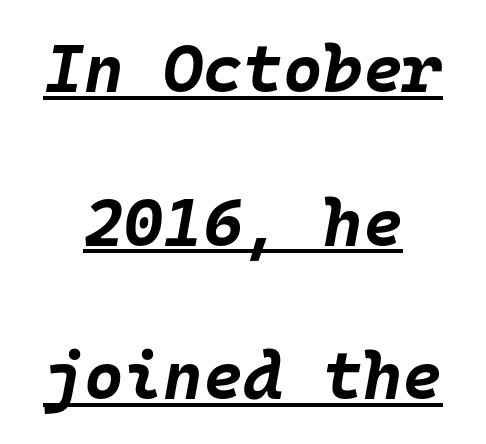
Nobody touched the tracking dial on this one. A rule runs beneath these lines of type. Caption: multi-line text, centered on the measure. Line spacing here is loose. Is the type slanted? Yes — the strokes lean at a clear angle.
